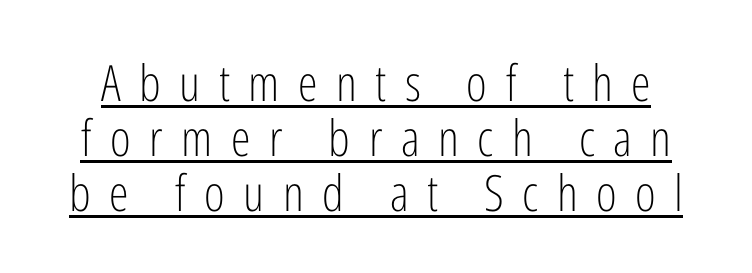
Characters remain perfectly vertical along every line. Quick note: underline on. Serifs: no, the terminals of the letterforms are clean. Think of a printed novel: that variable character pitch is what you see here. Someone cranked the tracking dial way up on this one. This block would grow much taller if given ordinary leading; it's compressed now.
